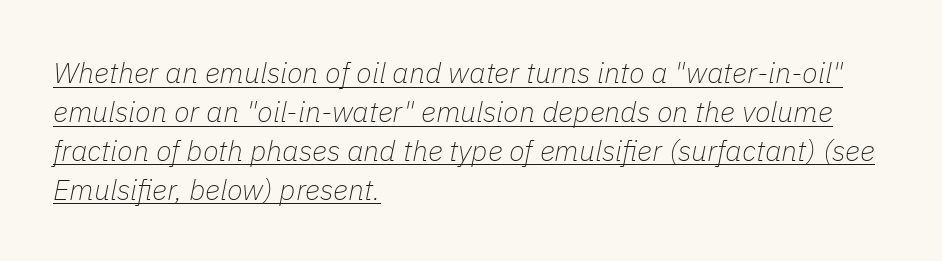
{"italic": "yes", "lean": "right", "slant_degrees": 11, "bold": "no", "weight": "thin", "width": "normal", "stroke_contrast": "low", "x_height": "medium", "monospaced": "no", "underline": "yes", "align": "left", "line_spacing": "normal", "line_spacing_ratio": 1.34, "letter_spacing": "normal", "letter_spacing_em": 0.0, "glyph_px": 29}
